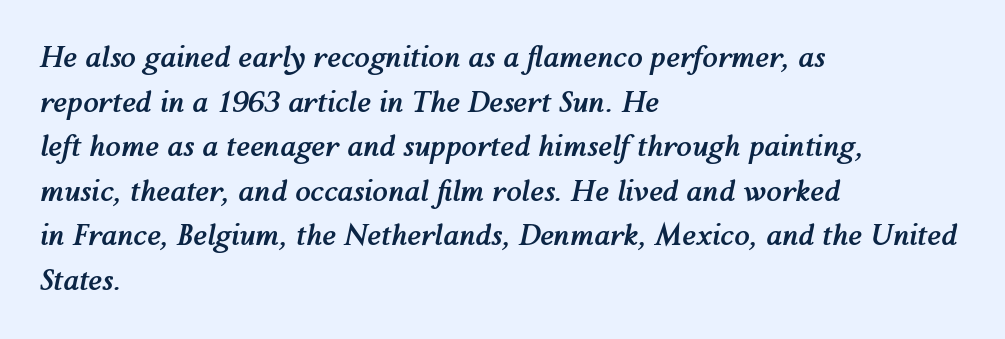
The image shows 28 px semibold type, italic (leaning right); set left-aligned, normal line spacing (1.59x), normal letter spacing, not underlined; medium stroke contrast and a medium x-height.
